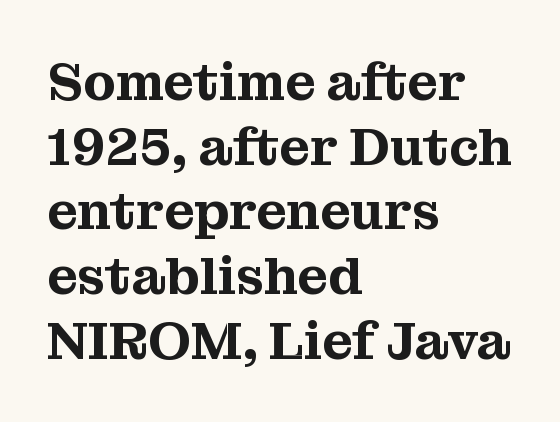
The image shows 53 px serif type, upright; set left-aligned, line spacing 1.22x, normal letter spacing, not underlined; medium stroke contrast and a medium x-height.
